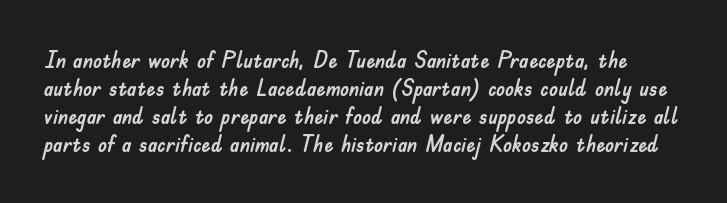
The passage shown is not underscored anywhere. Nobody touched the tracking dial on this one.
